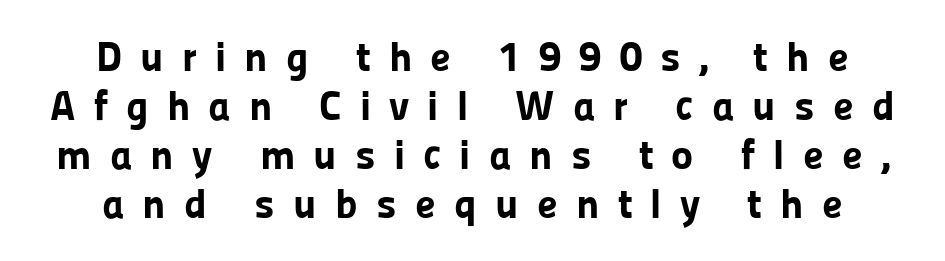
This is heavy type, rendered in bold. Do the letters lean? They stand straight. The letters advance in unequal steps, a hallmark of proportional type. Bare-footed words on every line. Words appear elongated and porous because spacing is wide. I'd call this a sans setting — the letters go barefoot.
